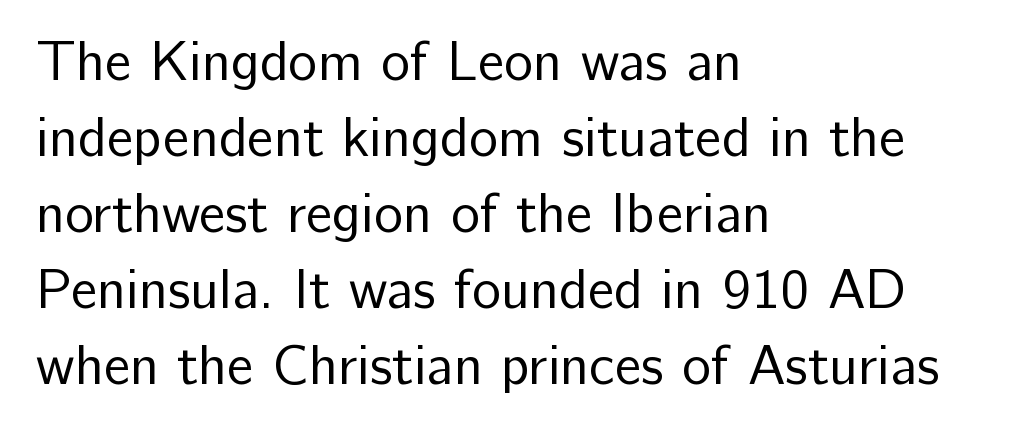
Looks like regular typesetting: each glyph gets only the width it needs. The lettering stays uniformly vertical, giving the passage a roman look. Note: no serifs on the glyphs. Stroke mass is kept to a normal reading level or below.
